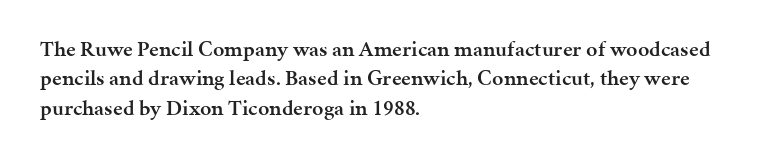
{"italic": "no", "bold": "semi", "underline": "no", "align": "left", "line_spacing": "normal", "line_spacing_ratio": 1.33, "letter_spacing": "normal", "letter_spacing_em": 0.0, "glyph_px": 22}
